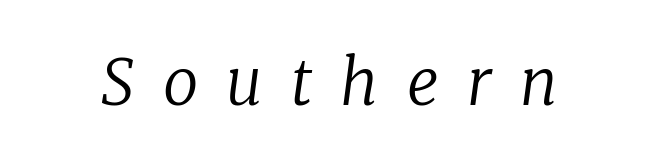
The tracking jumps out immediately: characters are airy and widely separated. Glance below the letters and you will spot only blank space. The letters advance in unequal steps, a hallmark of proportional type. These lines are composed in type with serifs. It's the slanting kind of type. On a weight scale, this lands at 450 or below.
